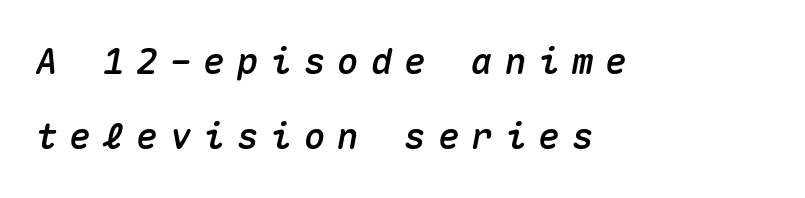
The image shows 36 px text type, italic (leaning right), monospaced; set left-aligned, loose line spacing (2.09x), unusually wide letter spacing (+0.33 em), not underlined; medium stroke contrast and a medium x-height.
